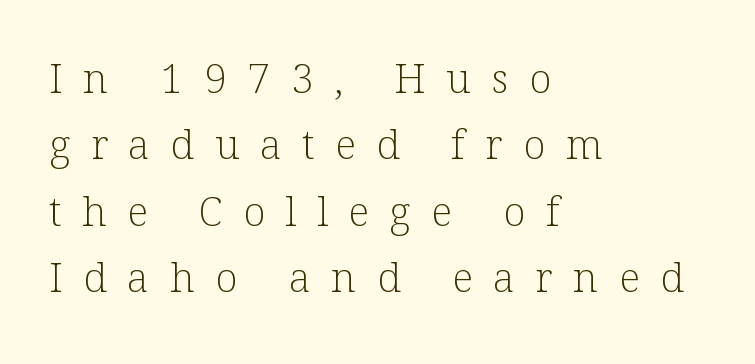
Q: Is the text bold? A: No.
Q: Is the text italic (slanted)? A: No, it is upright.
Q: Is the typeface a serif or a sans-serif typeface? A: Serif.
Q: Is the text underlined? A: No.
Q: How is the paragraph aligned? A: Left-aligned.
Q: Is the spacing between letters normal or unusually wide? A: Unusually wide.
Q: Is the spacing between lines tight, normal or loose? A: Normal.
Q: Width (condensed, normal, or wide)? A: Normal.
Q: Stroke contrast? A: Low.
Q: x-height? A: Medium.
Q: Monospaced? A: No.
